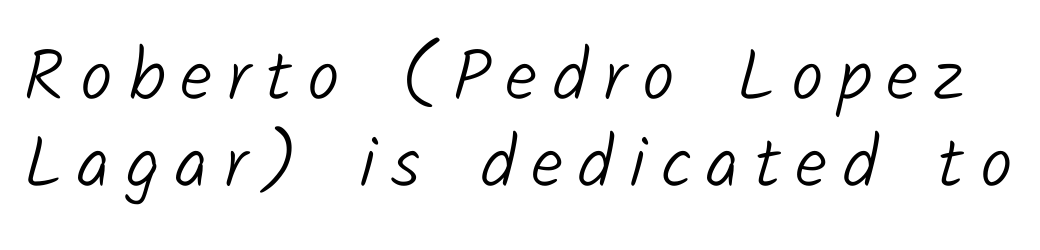
Q: Is the text bold? A: No.
Q: Is the typeface a serif or a sans-serif typeface? A: Sans-serif.
Q: Is the text underlined? A: No.
Q: Is the spacing between letters normal or unusually wide? A: Unusually wide.
Q: Width (condensed, normal, or wide)? A: Normal.
Q: Stroke contrast? A: Low.
Q: x-height? A: Medium.
Q: Monospaced? A: No.
